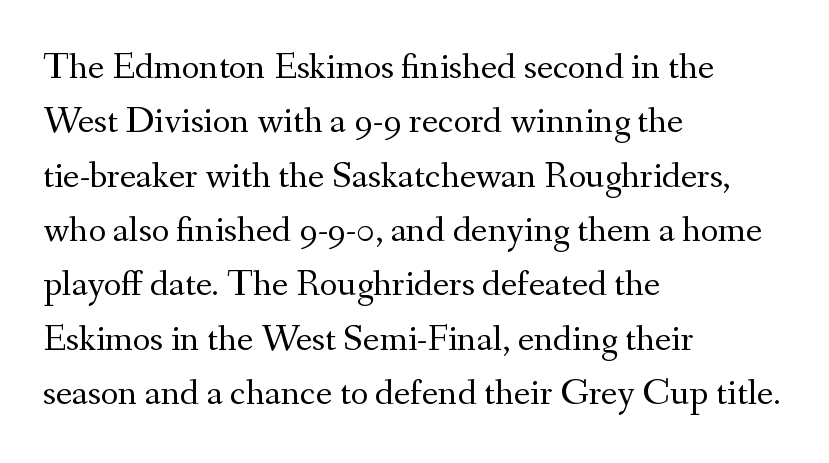
{"serif": "yes", "italic": "no", "bold": "no", "weight": "regular", "width": "normal", "stroke_contrast": "medium", "x_height": "small", "monospaced": "no", "underline": "no", "align": "left", "line_spacing": "normal", "line_spacing_ratio": 1.43, "letter_spacing": "normal", "letter_spacing_em": 0.0, "glyph_px": 38}
